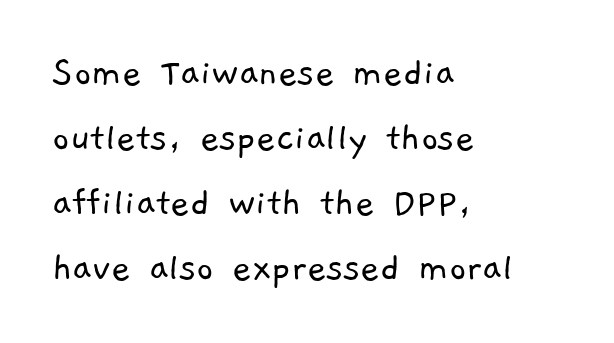
{"serif": "no", "bold": "no", "weight": "light", "width": "normal", "stroke_contrast": "low", "x_height": "medium", "monospaced": "no", "underline": "no", "align": "left", "line_spacing": "normal", "line_spacing_ratio": 1.55, "letter_spacing": "normal", "letter_spacing_em": 0.0, "glyph_px": 42}
